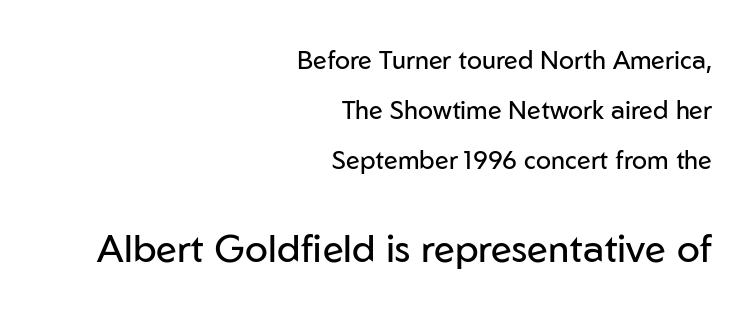
The image shows 38 px regular-weight sans-serif type, upright; set right-aligned, loose line spacing (2.0x), normal letter spacing, not underlined; the second (bottom) block is 1.52x larger; low stroke contrast and a medium x-height.
